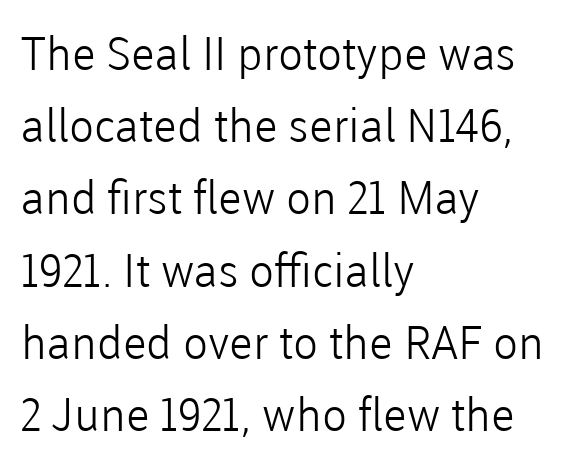
The image shows 46 px light sans-serif type, upright; set left-aligned, normal line spacing (1.57x), normal letter spacing, not underlined; low stroke contrast and a medium x-height.
